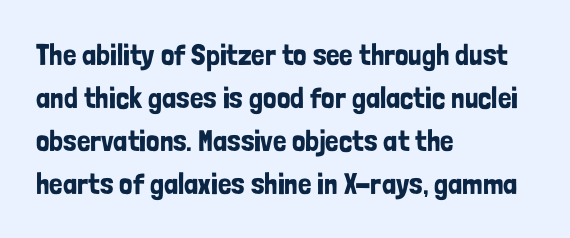
{"serif": "no", "italic": "no", "width": "condensed", "stroke_contrast": "low", "x_height": "medium", "monospaced": "no", "underline": "no", "align": "left", "line_spacing": "normal", "line_spacing_ratio": 1.43, "letter_spacing": "normal", "letter_spacing_em": 0.0, "glyph_px": 30}
